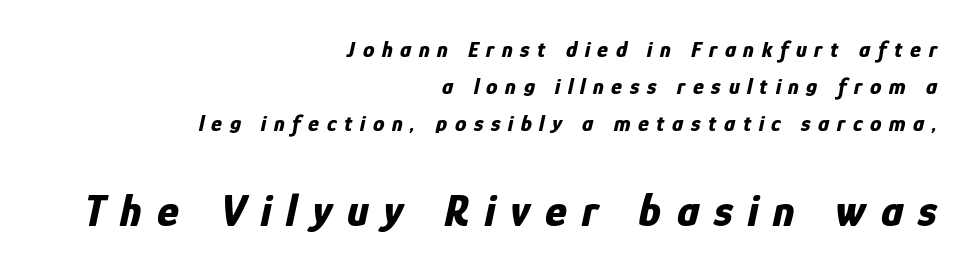
The block sitting lower on the canvas is the one with enlarged characters. Letter spacing: wide. The rendering applies a slant to the glyphs. In CSS terms this would be text-align: right.
